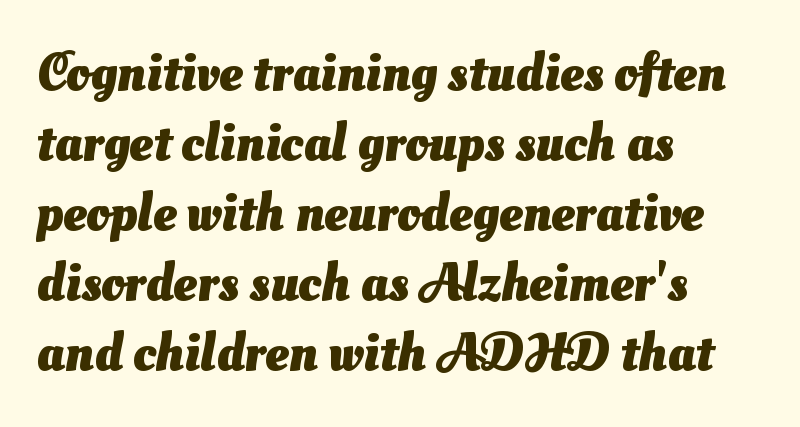
Q: Is the text bold? A: Yes.
Q: Is the typeface a serif or a sans-serif typeface? A: Sans-serif.
Q: Is the text underlined? A: No.
Q: How is the paragraph aligned? A: Left-aligned.
Q: Is the spacing between letters normal or unusually wide? A: Normal.
Q: Is the spacing between lines tight, normal or loose? A: Normal.
Q: Width (condensed, normal, or wide)? A: Normal.
Q: Stroke contrast? A: Medium.
Q: x-height? A: Small.
Q: Monospaced? A: No.
